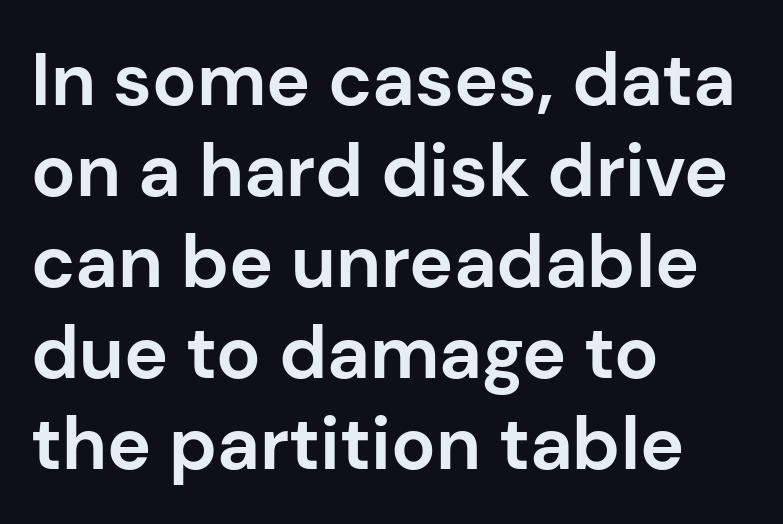
{"serif": "no", "italic": "no", "bold": "yes", "weight": "bold", "width": "normal", "stroke_contrast": "low", "x_height": "medium", "monospaced": "no", "underline": "no", "align": "left", "line_spacing_ratio": 1.23, "letter_spacing": "normal", "letter_spacing_em": 0.0, "glyph_px": 74}
